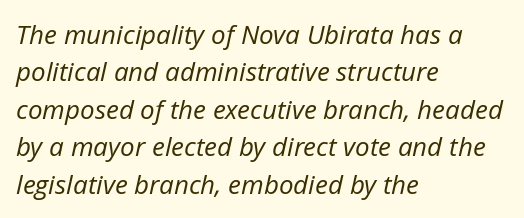
Regular leading. The passage is arranged the way most books set body copy — flush left. The passage shown leans; its letterforms are oblique. On a weight scale, this lands at 450 or below. Honestly, there is no underline to notice here at all.
